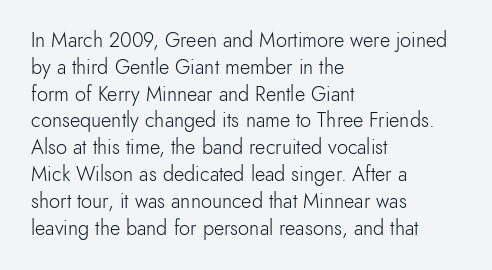
{"italic": "no", "bold": "no", "underline": "no", "align": "left", "line_spacing": "normal", "line_spacing_ratio": 1.34, "letter_spacing": "normal", "letter_spacing_em": 0.0, "glyph_px": 20}
